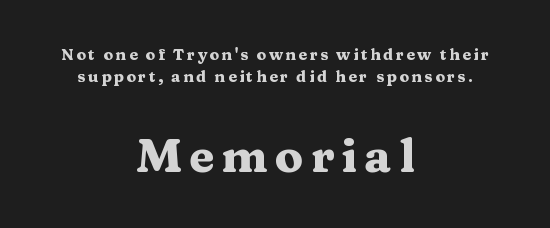
Which chunk is bigger? The second one — the bottom block dwarfs the top. The passage shown is typed in a proportional face where columns would drift. Stroke thickness is high; the sample reads as a true bold. The paragraph has two soft edges and a firm central axis. A typesetter would label this face a serif.
